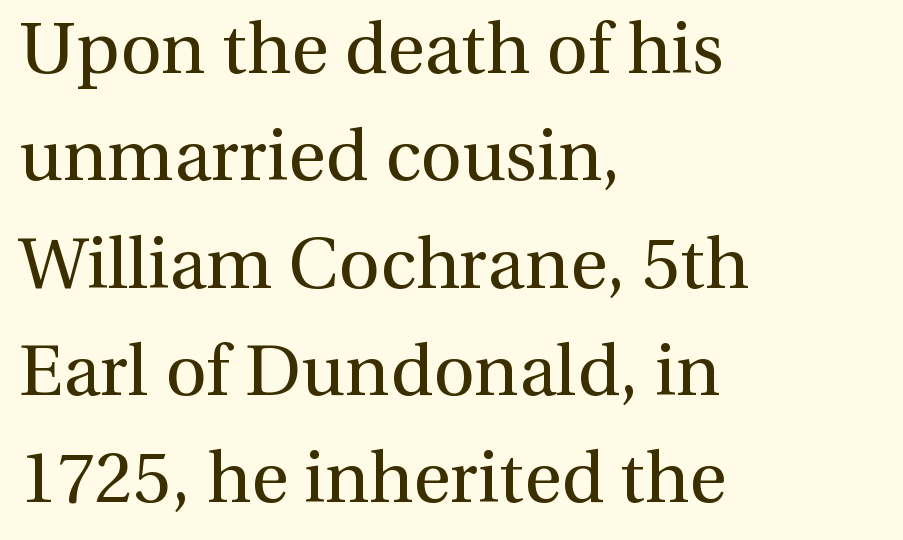
The image shows 72 px regular-weight serif type, upright; set left-aligned, normal line spacing (1.49x), normal letter spacing, not underlined; a medium x-height.
